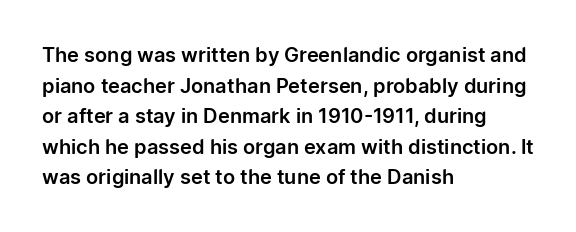
The image shows 20 px text type, upright; set left-aligned, normal line spacing (1.53x), normal letter spacing, not underlined.
